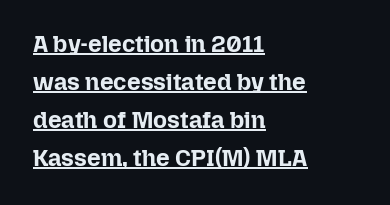
{"italic": "no", "bold": "yes", "underline": "yes", "align": "left", "line_spacing": "normal", "line_spacing_ratio": 1.58, "letter_spacing": "normal", "letter_spacing_em": 0.0, "glyph_px": 24}
